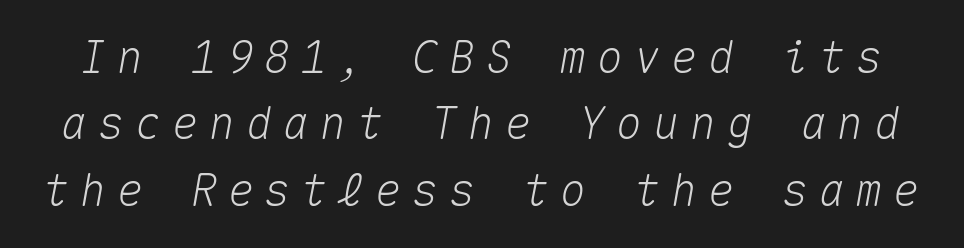
Q: Is the text italic (slanted)? A: Yes, it leans right by about 10 degrees.
Q: Is the text underlined? A: No.
Q: Is the spacing between letters normal or unusually wide? A: Unusually wide.
Q: Is the spacing between lines tight, normal or loose? A: Normal.
Q: Width (condensed, normal, or wide)? A: Normal.
Q: Stroke contrast? A: Medium.
Q: x-height? A: Medium.
Q: Monospaced? A: Yes.
